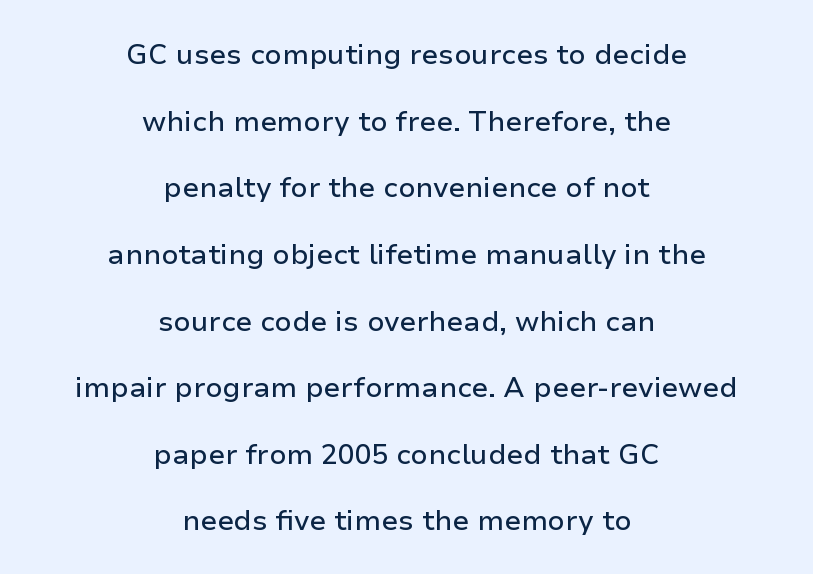
Q: Is the text italic (slanted)? A: No, it is upright.
Q: Is the typeface a serif or a sans-serif typeface? A: Sans-serif.
Q: Is the text underlined? A: No.
Q: How is the paragraph aligned? A: Centered.
Q: Is the spacing between letters normal or unusually wide? A: Normal.
Q: Is the spacing between lines tight, normal or loose? A: Loose.
Q: Width (condensed, normal, or wide)? A: Normal.
Q: Stroke contrast? A: Low.
Q: x-height? A: Medium.
Q: Monospaced? A: No.
